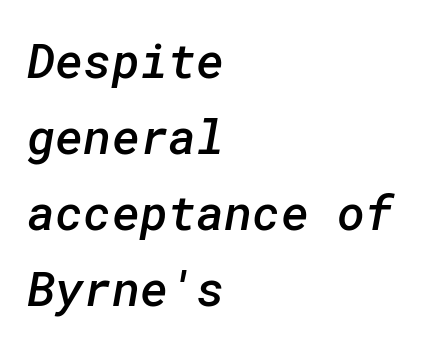
Q: Is the text bold? A: Semi-bold.
Q: Is the typeface a serif or a sans-serif typeface? A: Sans-serif.
Q: Is the text underlined? A: No.
Q: How is the paragraph aligned? A: Left-aligned.
Q: Is the spacing between letters normal or unusually wide? A: Normal.
Q: Is the spacing between lines tight, normal or loose? A: Normal.
Q: Width (condensed, normal, or wide)? A: Normal.
Q: Stroke contrast? A: Low.
Q: x-height? A: Medium.
